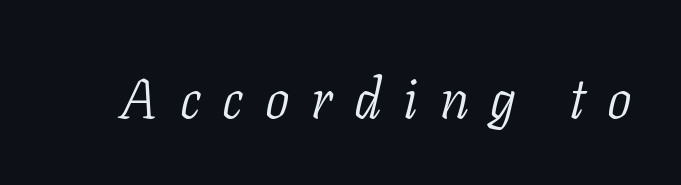
Q: Is the text bold? A: No.
Q: Is the text italic (slanted)? A: Yes, it leans right by about 11 degrees.
Q: Is the typeface a serif or a sans-serif typeface? A: Serif.
Q: Is the text underlined? A: No.
Q: Is the spacing between letters normal or unusually wide? A: Unusually wide.
Q: Width (condensed, normal, or wide)? A: Normal.
Q: Stroke contrast? A: Low.
Q: x-height? A: Medium.
Q: Monospaced? A: No.
